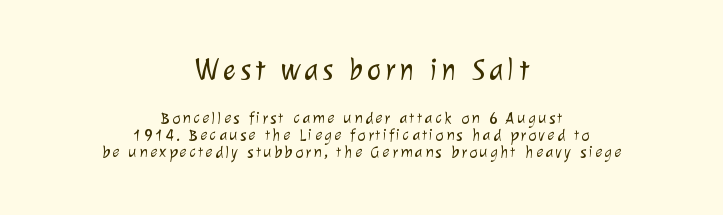
The image shows 30 px light sans-serif type; set centered, tight line spacing (1.02x), not underlined; the first (top) block is 1.76x larger; low stroke contrast and a medium x-height.
